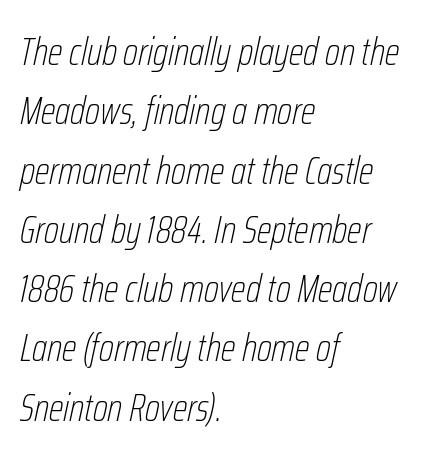
A typesetter would call this leading conventional body-copy spacing. The rendering uses natural spacing where letterforms have individual widths. Glance below the letters and you will spot only blank space. Which margin do the lines hug? The left one — the right edge is uneven. A quiet, ordinary-to-light weight characterises the typeface. Is the letter spacing exaggerated? No — it looks like the ordinary default.
